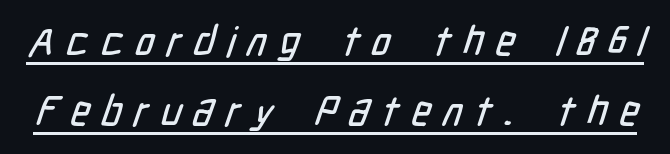
Q: Is the typeface a serif or a sans-serif typeface? A: Sans-serif.
Q: Is the text underlined? A: Yes.
Q: Is the spacing between letters normal or unusually wide? A: Unusually wide.
Q: Is the spacing between lines tight, normal or loose? A: Normal.
Q: Width (condensed, normal, or wide)? A: Condensed.
Q: Stroke contrast? A: Low.
Q: x-height? A: Medium.
Q: Monospaced? A: No.
